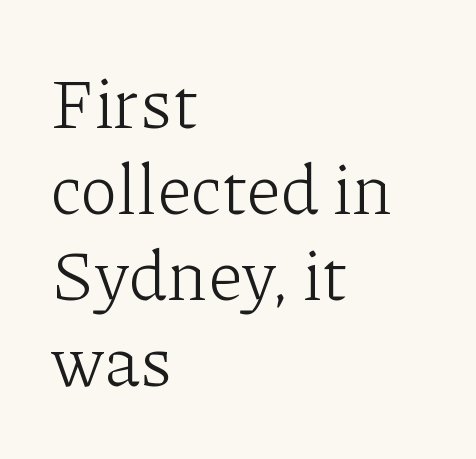
Q: Is the text bold? A: No.
Q: Is the text italic (slanted)? A: No, it is upright.
Q: Is the typeface a serif or a sans-serif typeface? A: Serif.
Q: Is the text underlined? A: No.
Q: How is the paragraph aligned? A: Left-aligned.
Q: Is the spacing between letters normal or unusually wide? A: Normal.
Q: Width (condensed, normal, or wide)? A: Normal.
Q: Stroke contrast? A: Low.
Q: x-height? A: Medium.
Q: Monospaced? A: No.
